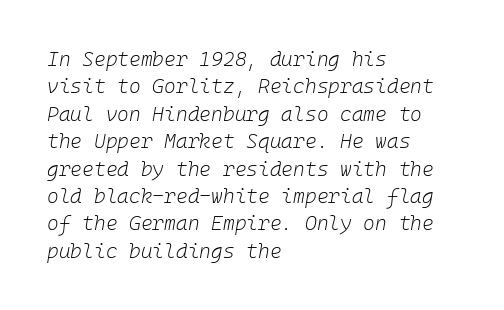
The image shows 20 px text type, italic (leaning right); set left-aligned, normal line spacing (1.37x), normal letter spacing, not underlined.
